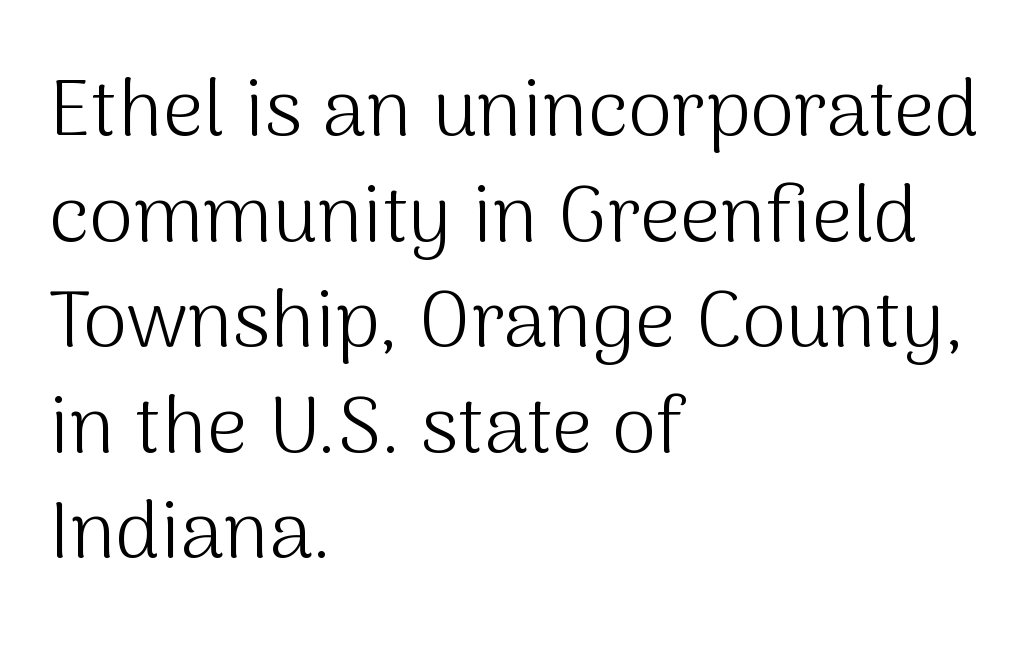
Q: Is the text bold? A: No.
Q: Is the text italic (slanted)? A: No, it is upright.
Q: Is the typeface a serif or a sans-serif typeface? A: Sans-serif.
Q: Is the text underlined? A: No.
Q: How is the paragraph aligned? A: Left-aligned.
Q: Is the spacing between letters normal or unusually wide? A: Normal.
Q: Is the spacing between lines tight, normal or loose? A: Normal.
Q: Width (condensed, normal, or wide)? A: Normal.
Q: Stroke contrast? A: Medium.
Q: x-height? A: Medium.
Q: Monospaced? A: No.
